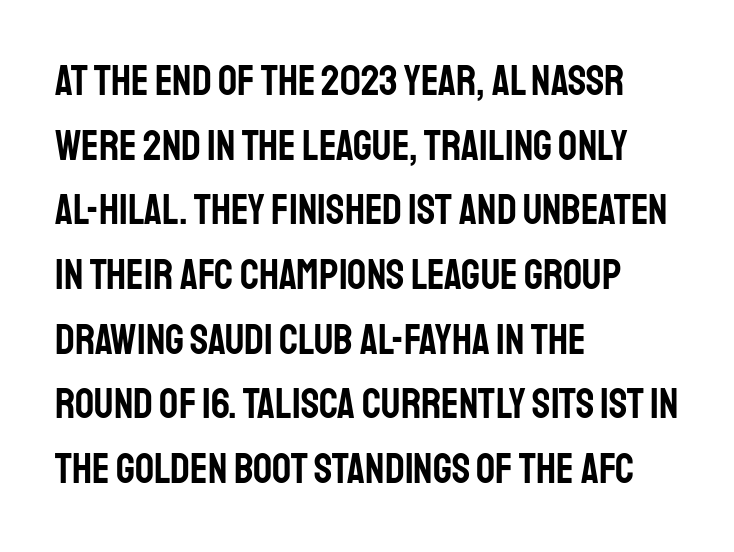
The image shows 42 px condensed sans-serif type, upright; set left-aligned, normal line spacing (1.54x), normal letter spacing, not underlined; low stroke contrast and a large x-height.
